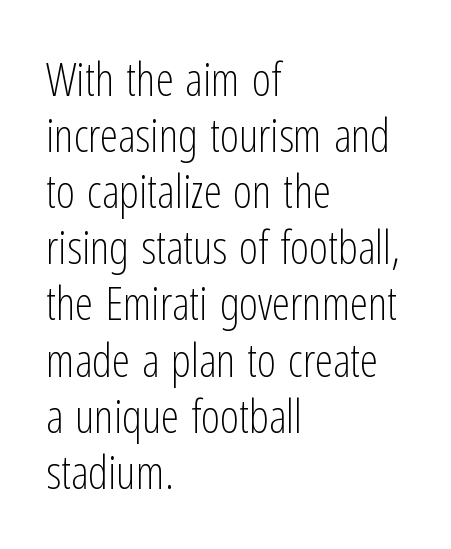
{"serif": "no", "italic": "no", "bold": "no", "weight": "light", "width": "condensed", "stroke_contrast": "low", "x_height": "medium", "monospaced": "no", "underline": "no", "align": "left", "line_spacing_ratio": 1.22, "letter_spacing": "normal", "letter_spacing_em": 0.0, "glyph_px": 46}
